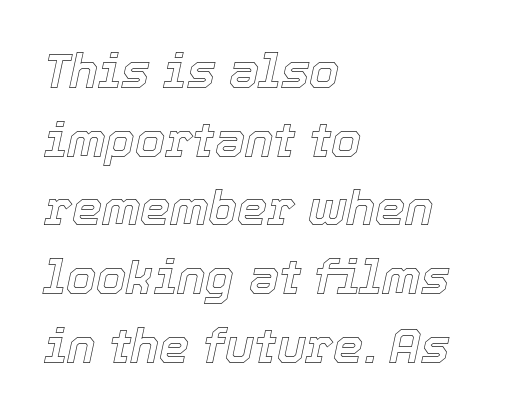
{"italic": "yes", "lean": "right", "slant_degrees": 12, "width": "normal", "x_height": "medium", "monospaced": "no", "underline": "no", "align": "left", "line_spacing": "normal", "line_spacing_ratio": 1.43, "letter_spacing": "normal", "letter_spacing_em": 0.0, "glyph_px": 48}
